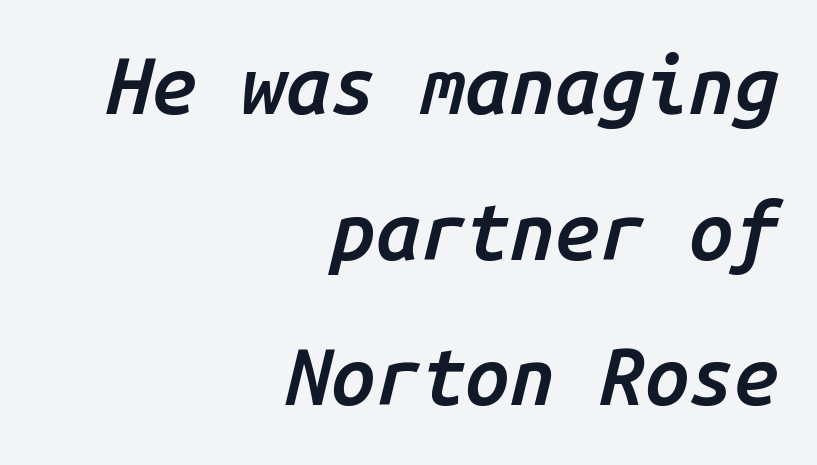
{"italic": "yes", "lean": "right", "slant_degrees": 14, "bold": "semi", "weight": "semibold", "width": "normal", "stroke_contrast": "low", "x_height": "medium", "monospaced": "yes", "underline": "no", "align": "right", "line_spacing_ratio": 1.82, "letter_spacing": "normal", "letter_spacing_em": 0.0, "glyph_px": 80}
